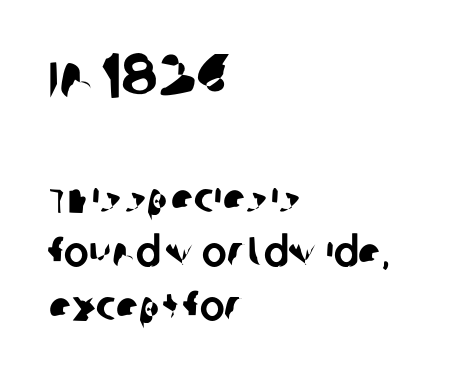
Notice how the passage keeps a crisp vertical edge on the left only. Looks like regular typesetting: each glyph gets only the width it needs. The emphasis by scale lands on block number one, above. The space directly below the letters is spotless. The leading is moderate, giving the passage an even texture. These lines keep a tight, regular rhythm from letter to letter.
